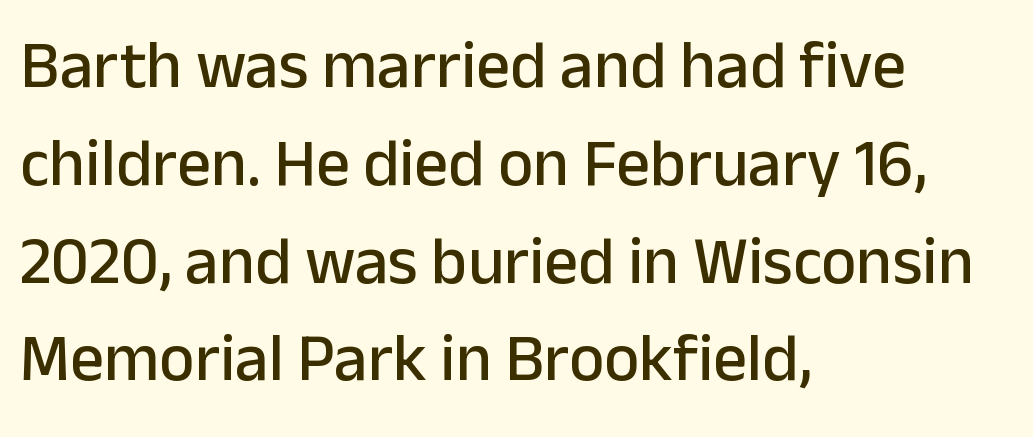
Q: Is the text italic (slanted)? A: No, it is upright.
Q: Is the typeface a serif or a sans-serif typeface? A: Sans-serif.
Q: Is the text underlined? A: No.
Q: How is the paragraph aligned? A: Left-aligned.
Q: Is the spacing between letters normal or unusually wide? A: Normal.
Q: Is the spacing between lines tight, normal or loose? A: Normal.
Q: Width (condensed, normal, or wide)? A: Normal.
Q: Stroke contrast? A: Low.
Q: x-height? A: Medium.
Q: Monospaced? A: No.
